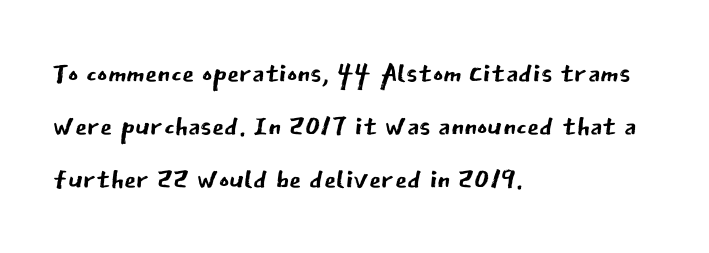
The image shows 39 px regular-weight sans-serif type, upright; set left-aligned, normal line spacing (1.36x), normal letter spacing, not underlined; low stroke contrast and a medium x-height.
